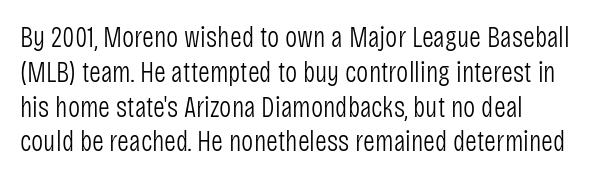
{"serif": "no", "italic": "no", "bold": "no", "weight": "light", "width": "condensed", "stroke_contrast": "low", "x_height": "large", "monospaced": "no", "underline": "no", "line_spacing_ratio": 1.2, "letter_spacing": "normal", "letter_spacing_em": 0.0, "glyph_px": 29}
